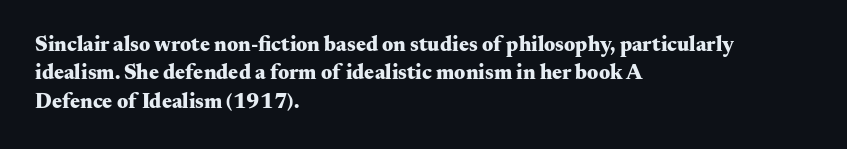
Q: Is the text bold? A: Yes.
Q: Is the text italic (slanted)? A: No, it is upright.
Q: Is the text underlined? A: No.
Q: How is the paragraph aligned? A: Left-aligned.
Q: Is the spacing between letters normal or unusually wide? A: Normal.
Q: Is the spacing between lines tight, normal or loose? A: Normal.
